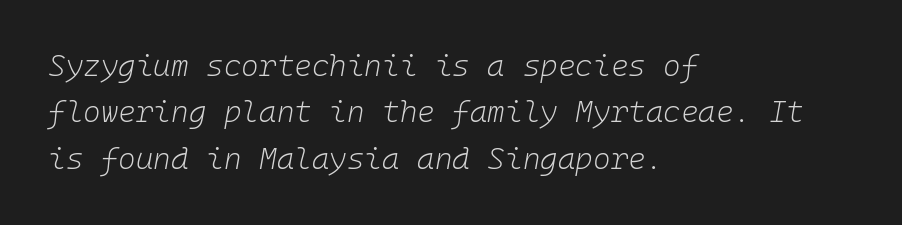
Do the characters align in a grid? Yes, the font is monospaced. Descender tails drop into unmarked territory. Weight class: somewhere from thin through regular. One glance says typical: line gaps are just what's usual.
